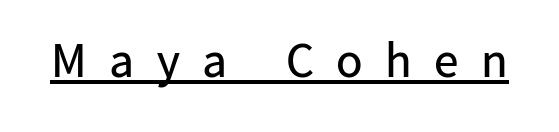
The image shows 49 px regular-weight sans-serif type, upright; set unusually wide letter spacing (+0.46 em), underlined; low stroke contrast and a medium x-height.
